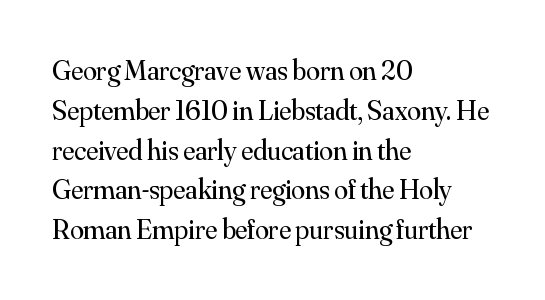
A roman cut, with each character standing at attention. The foot of each line stays bare and open. Do the characters align in a grid? No, the font is proportional. Each new line begins a customary step beneath the previous one. Leftover space on each line is placed entirely after the last word. The face used here is rendered with its standard letterfit.
